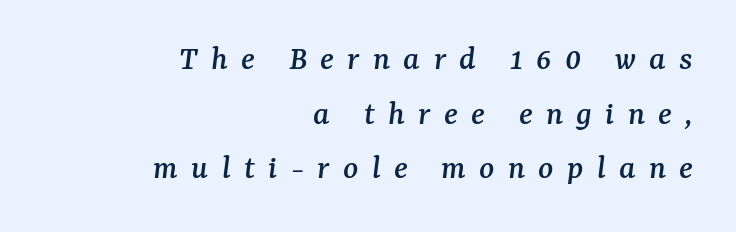
Q: Is the text italic (slanted)? A: Yes, it leans right by about 7 degrees.
Q: Is the typeface a serif or a sans-serif typeface? A: Serif.
Q: Is the text underlined? A: No.
Q: How is the paragraph aligned? A: Right-aligned.
Q: Is the spacing between letters normal or unusually wide? A: Unusually wide.
Q: Is the spacing between lines tight, normal or loose? A: Normal.
Q: Width (condensed, normal, or wide)? A: Normal.
Q: Stroke contrast? A: Medium.
Q: x-height? A: Medium.
Q: Monospaced? A: No.
